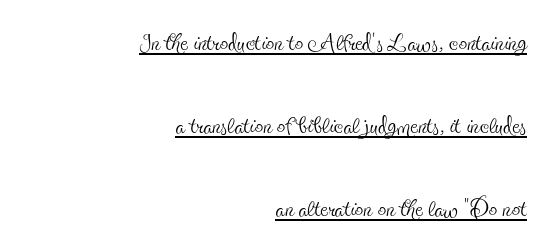
The image shows 34 px thin, condensed serif type; set right-aligned, loose line spacing (2.44x), normal letter spacing, underlined; a small x-height.
